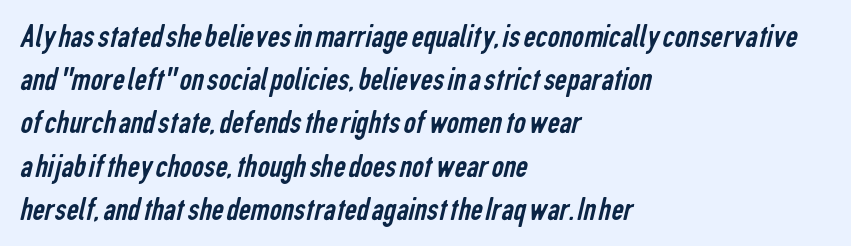
These lines sit exactly where default settings would place them. A classic flush-left, rag-right setting is used for this passage. Caption: face not bold, strokes unweighted. What kind of face is this? One without serifs — a sans. Any mark beneath the type? The region is blank. These lines keep a tight, regular rhythm from letter to letter.
